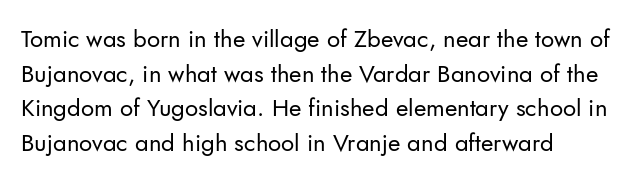
{"italic": "no", "bold": "no", "underline": "no", "align": "left", "line_spacing": "normal", "line_spacing_ratio": 1.44, "letter_spacing": "normal", "letter_spacing_em": 0.0, "glyph_px": 24}
